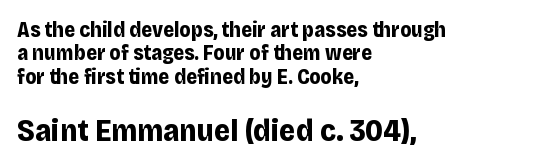
The image shows 31 px bold sans-serif type, upright; set left-aligned, tight line spacing (1.11x), normal letter spacing, not underlined; the second (bottom) block is 1.48x larger; low stroke contrast and a large x-height.
